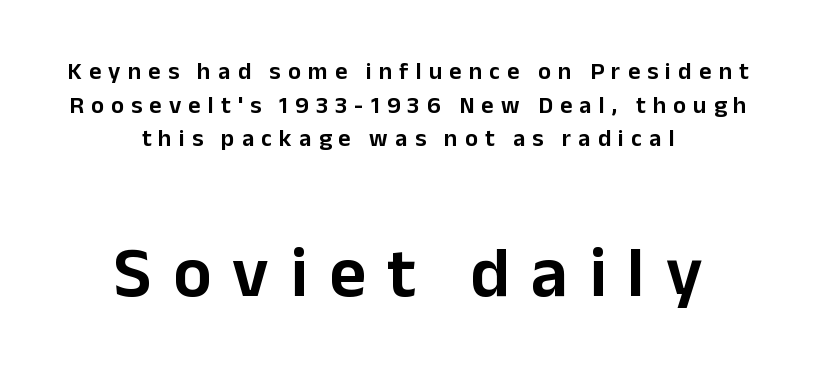
{"serif": "no", "italic": "no", "width": "normal", "stroke_contrast": "low", "x_height": "medium", "monospaced": "no", "underline": "no", "align": "center", "line_spacing": "normal", "line_spacing_ratio": 1.4, "letter_spacing": "wide", "letter_spacing_em": 0.3, "larger_block": "second", "size_ratio": 2.96, "glyph_px": 71}
